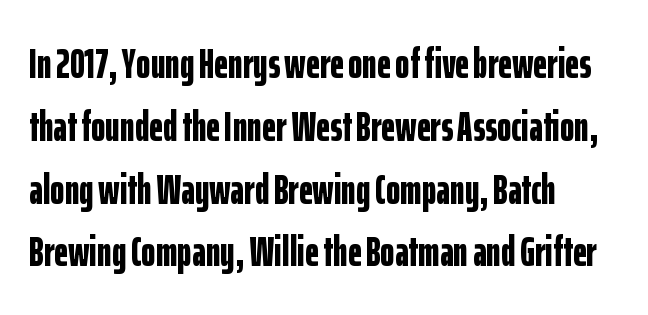
The image shows 43 px bold, condensed sans-serif type, upright; set left-aligned, normal line spacing (1.46x), normal letter spacing, not underlined; low stroke contrast and a medium x-height.
